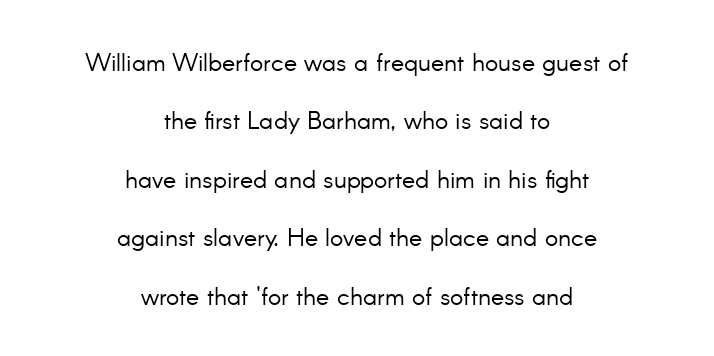
{"italic": "no", "bold": "no", "underline": "no", "align": "center", "line_spacing": "loose", "line_spacing_ratio": 2.34, "letter_spacing": "normal", "letter_spacing_em": 0.0, "glyph_px": 25}
